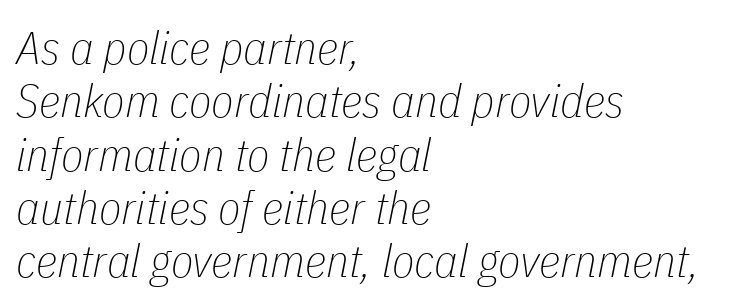
{"italic": "yes", "lean": "right", "slant_degrees": 11, "bold": "no", "weight": "thin", "width": "condensed", "stroke_contrast": "low", "x_height": "medium", "monospaced": "no", "underline": "no", "align": "left", "line_spacing_ratio": 1.16, "letter_spacing": "normal", "letter_spacing_em": 0.0, "glyph_px": 46}
